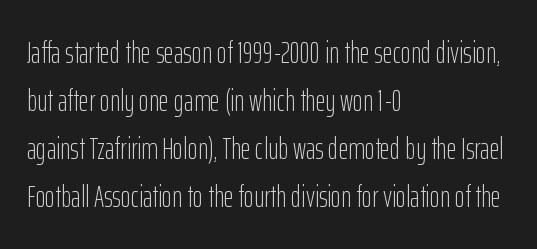
The image shows 31 px light, condensed sans-serif type, upright; set left-aligned, normal line spacing (1.55x), normal letter spacing, not underlined; low stroke contrast and a medium x-height.
